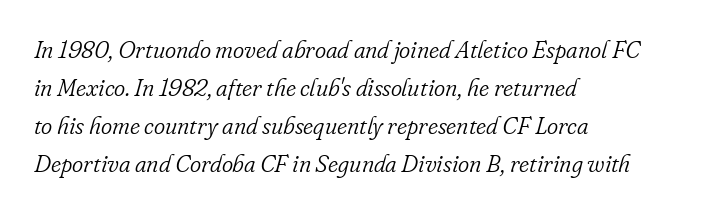
{"italic": "yes", "lean": "right", "slant_degrees": 16, "bold": "no", "underline": "no", "align": "left", "line_spacing": "normal", "line_spacing_ratio": 1.59, "letter_spacing": "normal", "letter_spacing_em": 0.0, "glyph_px": 24}
